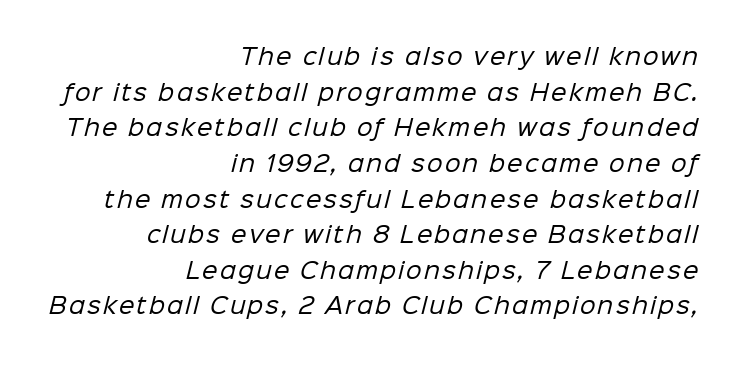
{"bold": "no", "underline": "no", "align": "right", "line_spacing": "normal", "line_spacing_ratio": 1.62, "glyph_px": 22}
